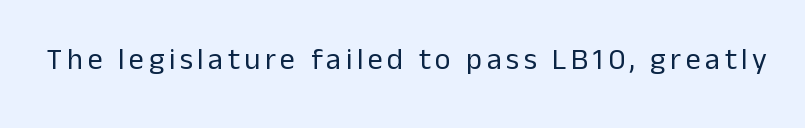
{"serif": "no", "italic": "no", "bold": "no", "weight": "regular", "width": "normal", "stroke_contrast": "low", "x_height": "medium", "monospaced": "no", "underline": "no", "glyph_px": 30}
